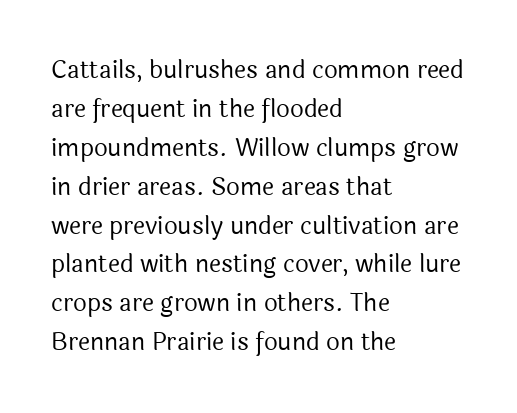
The image shows 24 px text type, upright; set left-aligned, normal line spacing (1.62x), normal letter spacing, not underlined.
